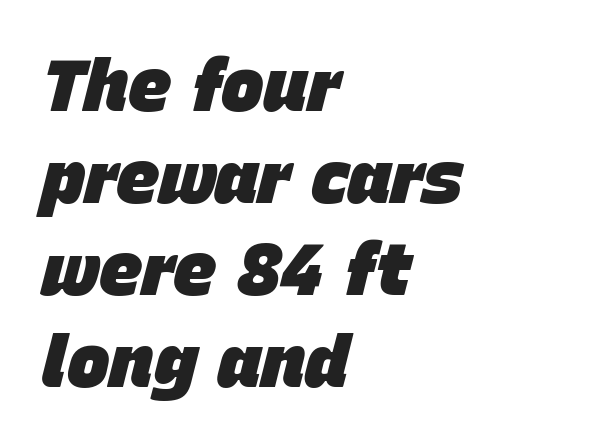
You could not count columns in this text — the font is proportionally spaced. These lines carry a lot of weight — the face is fully bold. This rendering leaves character spacing at its baseline value. Type without underlining.
